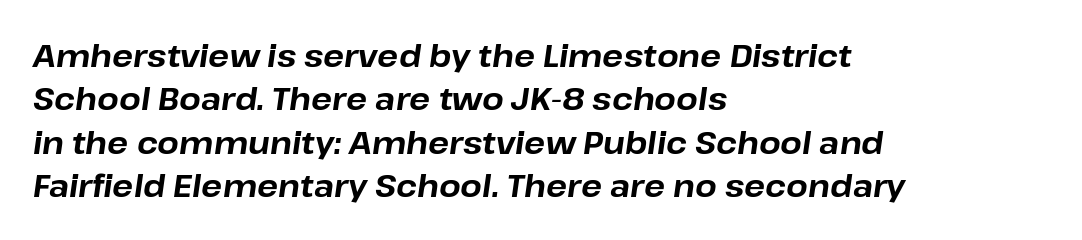
The image shows 31 px bold type, italic (leaning right); set left-aligned, normal line spacing (1.4x), normal letter spacing, not underlined; low stroke contrast and a medium x-height.
